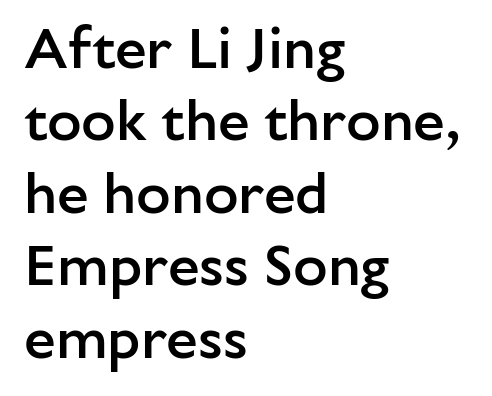
The image shows 57 px semibold sans-serif type, upright; set left-aligned, normal line spacing (1.27x), normal letter spacing, not underlined; low stroke contrast and a medium x-height.
